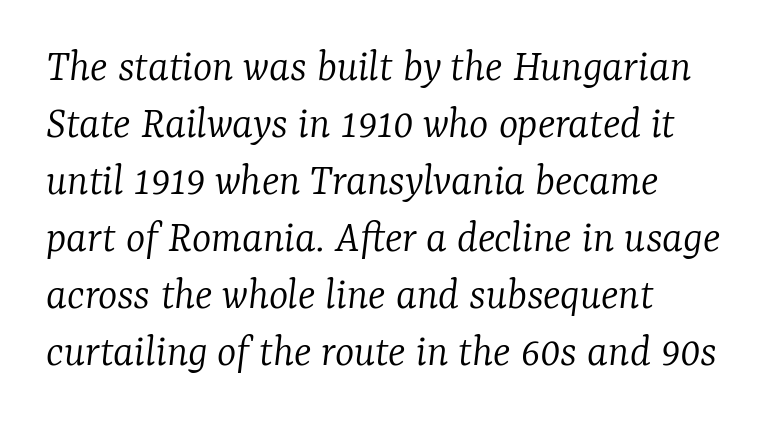
The image shows 46 px light serif type, italic (leaning right); set left-aligned, line spacing 1.24x, normal letter spacing, not underlined; low stroke contrast and a medium x-height.
